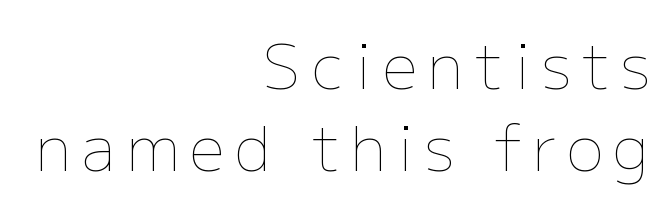
Has an underline been added? It has not. Here the designer chose a conventional face with non-uniform glyph widths. The compositor pushed each line to the right boundary. A light-to-regular cut is what we see here. Compared with typical paragraphs, the rows here are spaced about the same.
